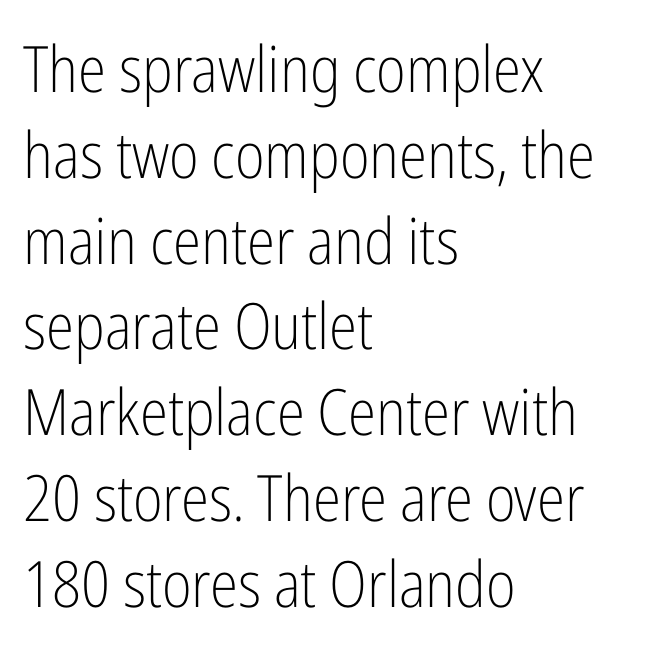
The image shows 64 px light, condensed sans-serif type, upright; set left-aligned, normal line spacing (1.34x), normal letter spacing, not underlined; low stroke contrast and a medium x-height.
